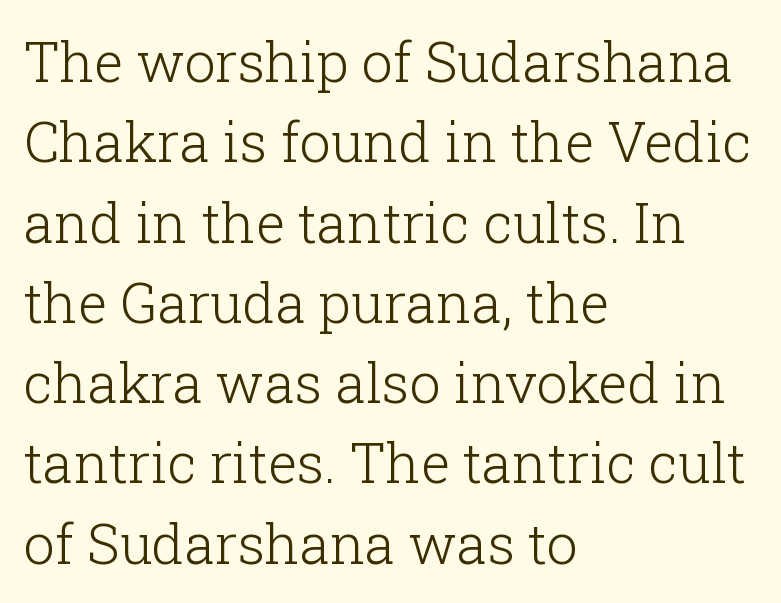
{"serif": "yes", "italic": "no", "bold": "no", "weight": "light", "width": "normal", "stroke_contrast": "low", "x_height": "medium", "monospaced": "no", "underline": "no", "align": "left", "line_spacing": "normal", "line_spacing_ratio": 1.46, "letter_spacing": "normal", "letter_spacing_em": 0.0, "glyph_px": 55}
